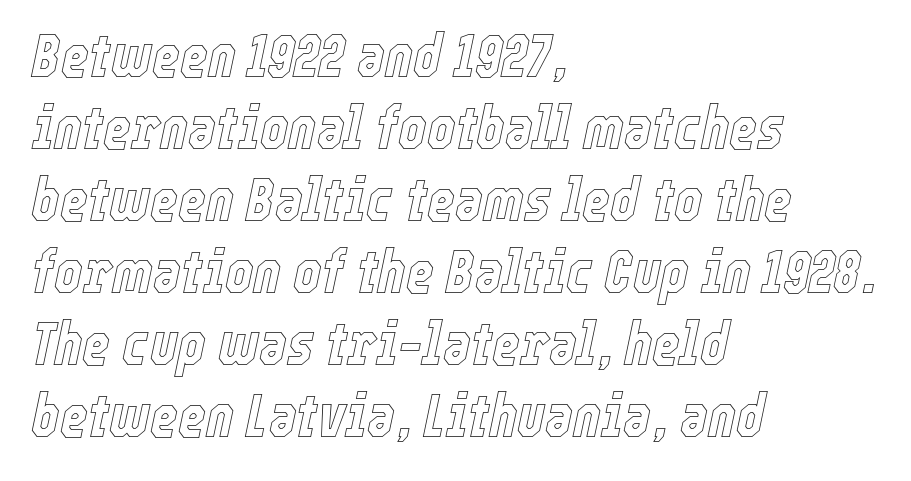
Q: Is the text italic (slanted)? A: Yes, it leans right by about 12 degrees.
Q: Is the text underlined? A: No.
Q: How is the paragraph aligned? A: Left-aligned.
Q: Is the spacing between letters normal or unusually wide? A: Normal.
Q: Width (condensed, normal, or wide)? A: Condensed.
Q: x-height? A: Medium.
Q: Monospaced? A: No.
